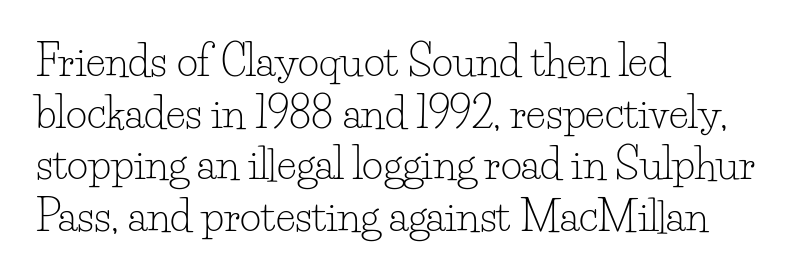
The setting favours the left margin, as ordinary paragraphs usually do. Does extra space separate the letters? No, they use regular spacing. Honestly, the row spacing looks completely unremarkable. Any mark beneath the type? The region is blank.
